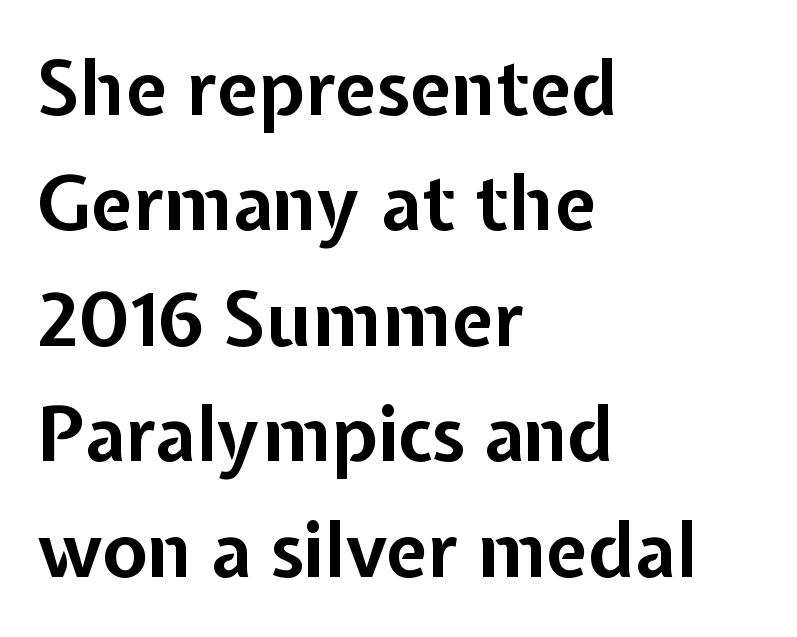
Check the space under the baseline: it is left empty. Rendered with straight, roman letterforms. Is this a fixed-width face? No — the glyphs have proportional, varying widths. The block of text has a typical density, with ordinary space between rows. Does the weight exceed regular? Yes, all the way to bold. Does extra space separate the letters? No, they use regular spacing.
